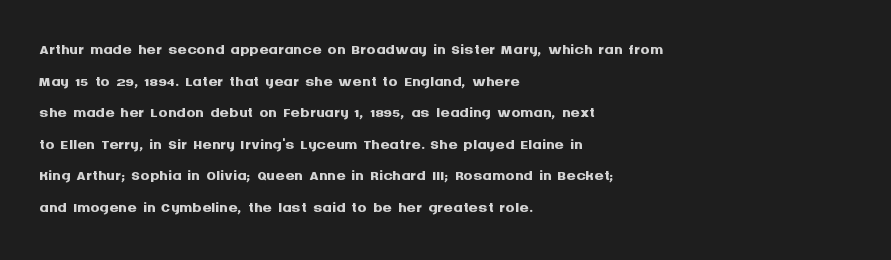
{"italic": "no", "bold": "yes", "underline": "no", "align": "left", "line_spacing": "normal", "line_spacing_ratio": 1.37, "letter_spacing": "normal", "letter_spacing_em": 0.0, "glyph_px": 23}
